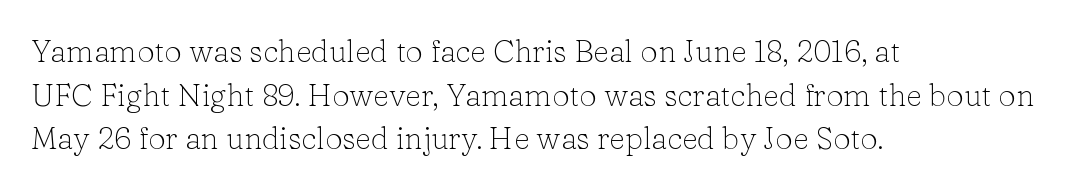
The image shows 31 px light serif type, upright; set left-aligned, normal line spacing (1.41x), normal letter spacing, not underlined; low stroke contrast and a medium x-height.
